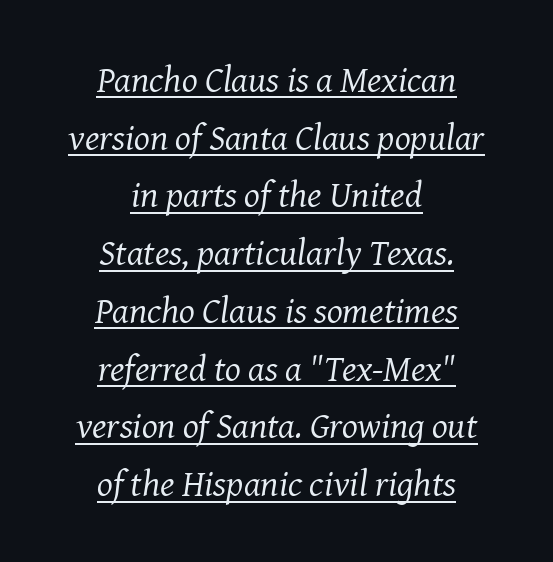
The string is rendered with underlining switched on. Italic: yes, the glyphs are oblique. Look at the tracking — it's just the regular setting, nothing added. The space between consecutive lines is moderate.
